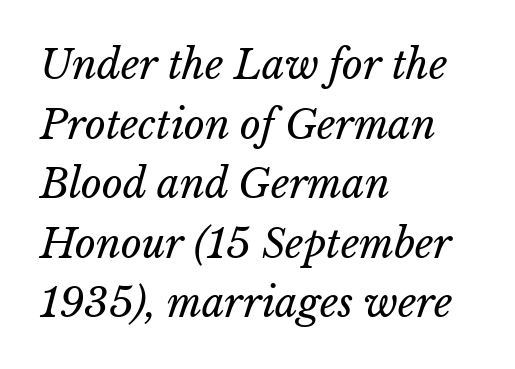
The image shows 40 px regular-weight type; set left-aligned, normal line spacing (1.49x), normal letter spacing, not underlined; low stroke contrast and a medium x-height.
